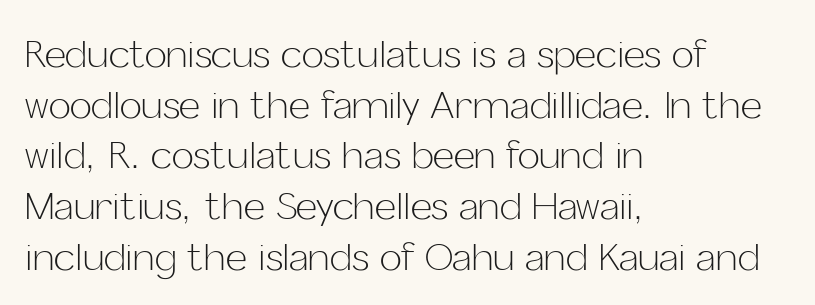
{"serif": "no", "italic": "no", "bold": "no", "weight": "light", "width": "normal", "stroke_contrast": "low", "x_height": "medium", "monospaced": "no", "underline": "no", "align": "left", "line_spacing": "normal", "line_spacing_ratio": 1.37, "letter_spacing": "normal", "letter_spacing_em": 0.0, "glyph_px": 37}
